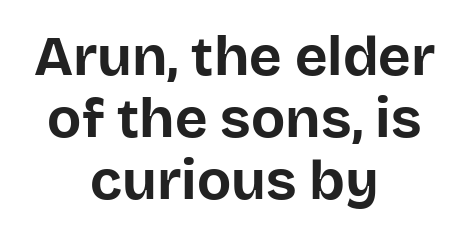
The image shows 56 px bold sans-serif type, upright; set centered, tight line spacing (1.11x), normal letter spacing, not underlined; low stroke contrast and a large x-height.
